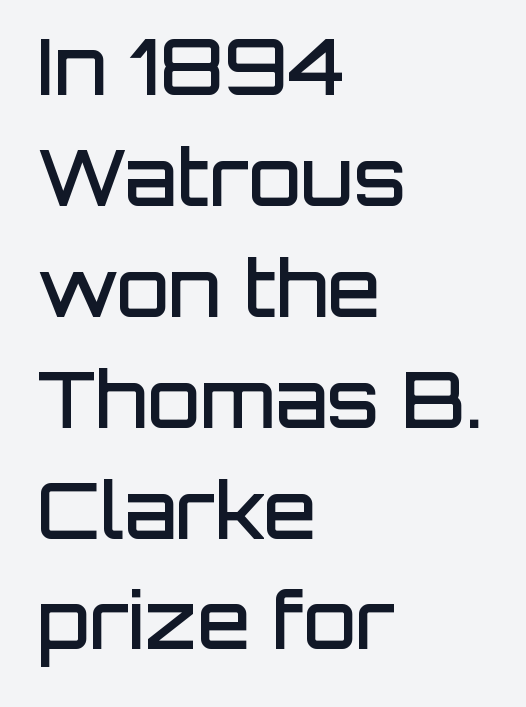
Q: Is the text bold? A: Semi-bold.
Q: Is the text italic (slanted)? A: No, it is upright.
Q: Is the typeface a serif or a sans-serif typeface? A: Sans-serif.
Q: Is the text underlined? A: No.
Q: How is the paragraph aligned? A: Left-aligned.
Q: Is the spacing between letters normal or unusually wide? A: Normal.
Q: Is the spacing between lines tight, normal or loose? A: Normal.
Q: Width (condensed, normal, or wide)? A: Normal.
Q: Stroke contrast? A: Low.
Q: x-height? A: Large.
Q: Monospaced? A: No.
